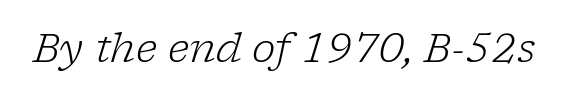
Q: Is the text bold? A: No.
Q: Is the text italic (slanted)? A: Yes, it leans right by about 17 degrees.
Q: Is the typeface a serif or a sans-serif typeface? A: Serif.
Q: Is the text underlined? A: No.
Q: Is the spacing between letters normal or unusually wide? A: Normal.
Q: Width (condensed, normal, or wide)? A: Normal.
Q: Stroke contrast? A: Low.
Q: x-height? A: Medium.
Q: Monospaced? A: No.
